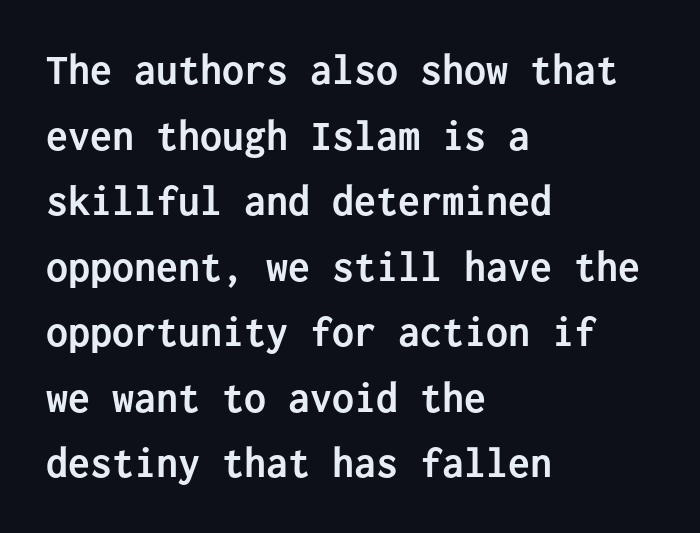
Check the space under the baseline: it is left empty. The lettering stays uniformly vertical, giving the passage a roman look. In terms of letterform style, serifs are entirely absent. A normal amount of white space separates one row of letters from the next. Which margin do the lines hug? The left one — the right edge is uneven. Monospaced: the letters line up in strict vertical columns.
